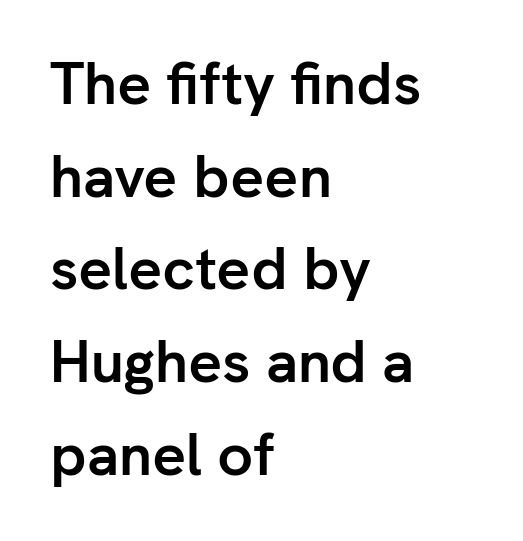
{"serif": "no", "italic": "no", "bold": "yes", "weight": "semibold", "width": "normal", "stroke_contrast": "low", "x_height": "medium", "monospaced": "no", "underline": "no", "align": "left", "line_spacing": "normal", "line_spacing_ratio": 1.57, "letter_spacing": "normal", "letter_spacing_em": 0.0, "glyph_px": 59}
